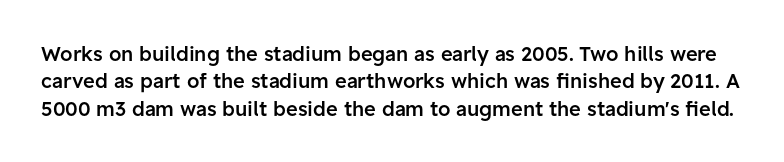
The image shows 20 px text type, upright; set normal line spacing (1.37x), normal letter spacing, not underlined.
